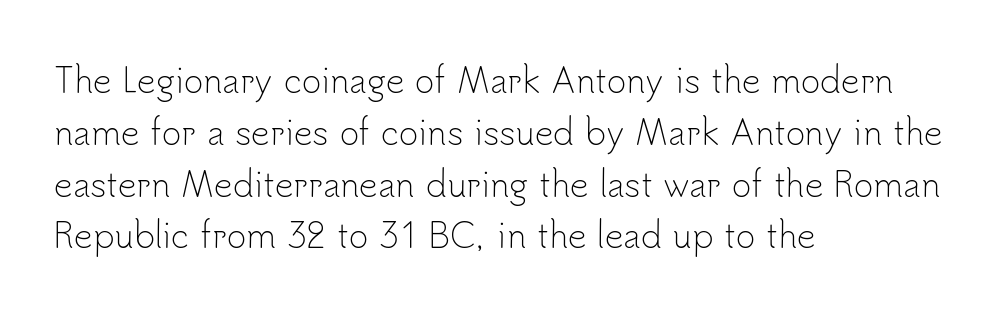
Q: Is the text bold? A: No.
Q: Is the text italic (slanted)? A: No, it is upright.
Q: Is the typeface a serif or a sans-serif typeface? A: Sans-serif.
Q: Is the text underlined? A: No.
Q: How is the paragraph aligned? A: Left-aligned.
Q: Is the spacing between letters normal or unusually wide? A: Normal.
Q: Is the spacing between lines tight, normal or loose? A: Normal.
Q: Width (condensed, normal, or wide)? A: Normal.
Q: Stroke contrast? A: Low.
Q: x-height? A: Small.
Q: Monospaced? A: No.
